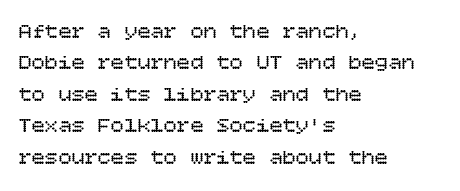
Q: Is the text bold? A: No.
Q: Is the text italic (slanted)? A: No, it is upright.
Q: Is the text underlined? A: No.
Q: How is the paragraph aligned? A: Left-aligned.
Q: Is the spacing between letters normal or unusually wide? A: Normal.
Q: Is the spacing between lines tight, normal or loose? A: Normal.
